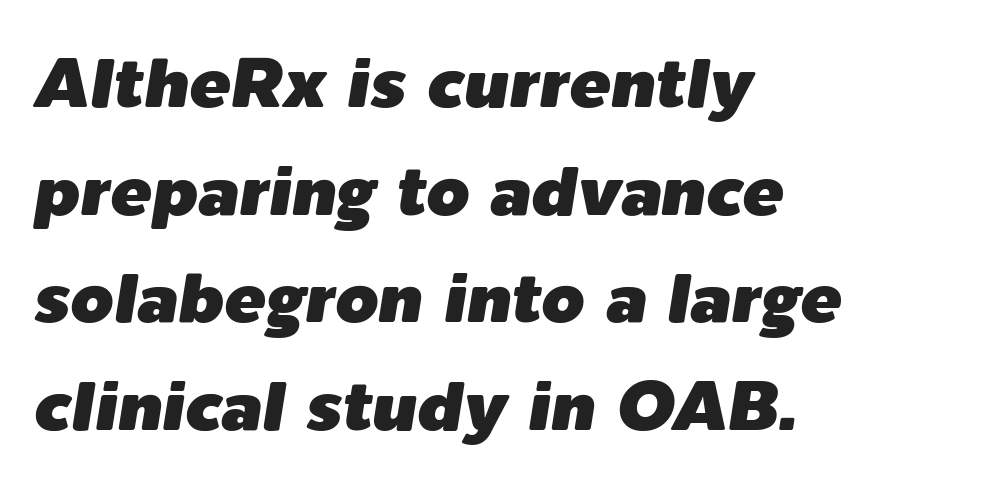
{"italic": "yes", "lean": "right", "slant_degrees": 9, "width": "normal", "stroke_contrast": "low", "x_height": "medium", "monospaced": "no", "underline": "no", "align": "left", "line_spacing": "normal", "line_spacing_ratio": 1.56, "letter_spacing": "normal", "letter_spacing_em": 0.0, "glyph_px": 69}
